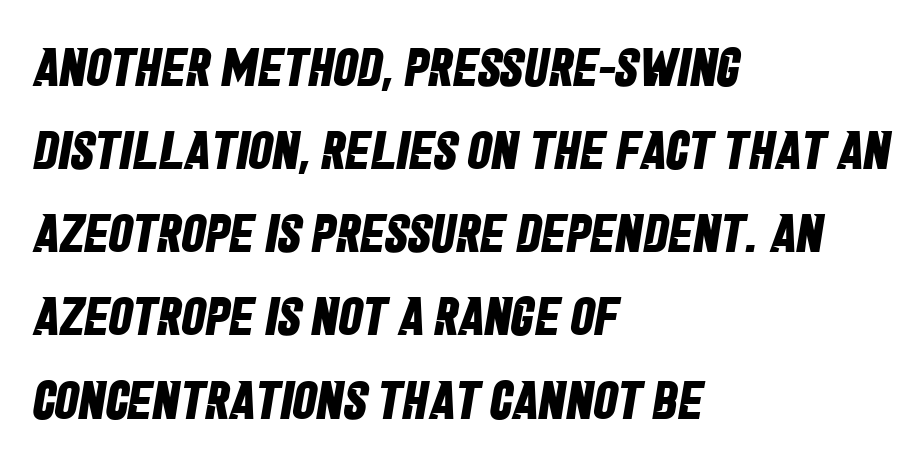
{"serif": "no", "bold": "yes", "weight": "bold", "width": "condensed", "stroke_contrast": "low", "x_height": "large", "monospaced": "no", "underline": "no", "align": "left", "line_spacing": "normal", "line_spacing_ratio": 1.54, "letter_spacing": "normal", "letter_spacing_em": 0.0, "glyph_px": 54}
